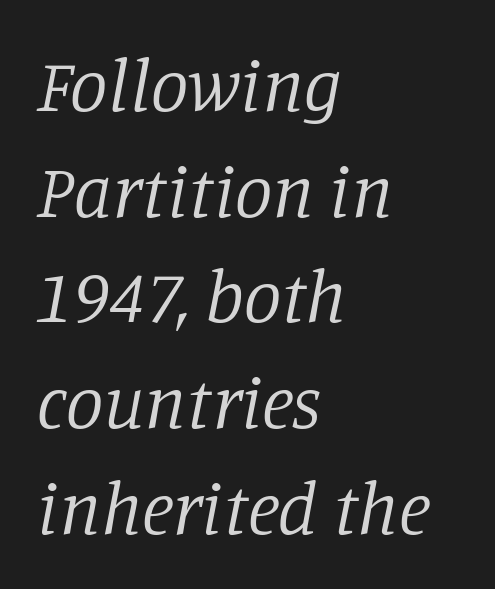
Q: Is the text bold? A: No.
Q: Is the text italic (slanted)? A: Yes, it leans right by about 11 degrees.
Q: Is the typeface a serif or a sans-serif typeface? A: Serif.
Q: Is the text underlined? A: No.
Q: How is the paragraph aligned? A: Left-aligned.
Q: Is the spacing between letters normal or unusually wide? A: Normal.
Q: Is the spacing between lines tight, normal or loose? A: Normal.
Q: Width (condensed, normal, or wide)? A: Normal.
Q: Stroke contrast? A: Low.
Q: x-height? A: Large.
Q: Monospaced? A: No.
